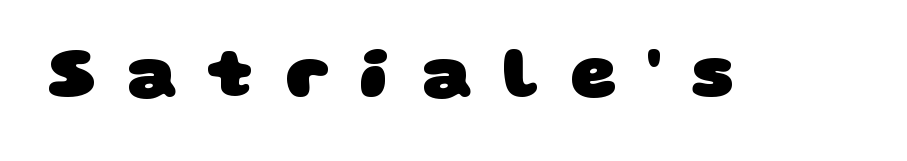
{"serif": "no", "bold": "yes", "weight": "heavy", "width": "wide", "stroke_contrast": "low", "x_height": "large", "monospaced": "no", "underline": "no", "letter_spacing": "wide", "letter_spacing_em": 0.42, "glyph_px": 72}
